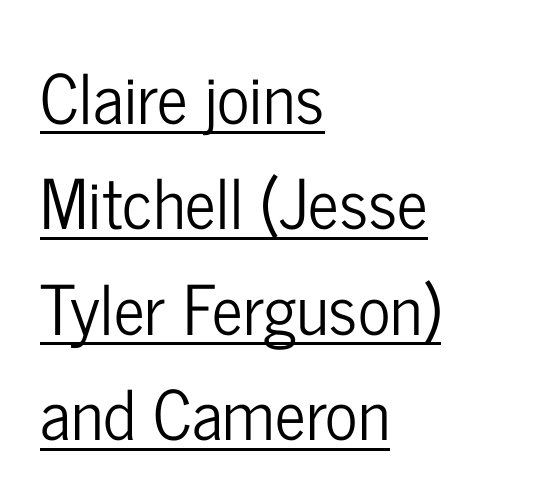
{"serif": "no", "italic": "no", "width": "condensed", "stroke_contrast": "low", "x_height": "medium", "monospaced": "no", "underline": "yes", "align": "left", "line_spacing": "normal", "line_spacing_ratio": 1.55, "letter_spacing": "normal", "letter_spacing_em": 0.0, "glyph_px": 68}
